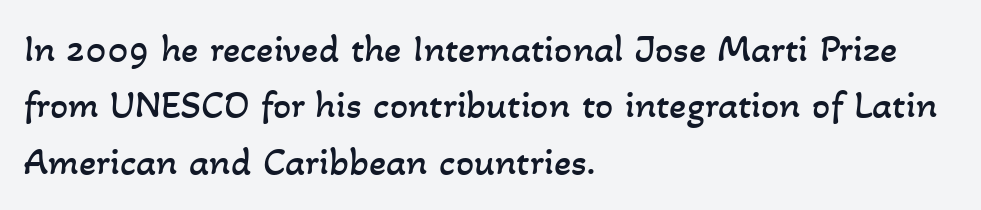
The image shows 40 px regular-weight type; set left-aligned, normal line spacing (1.41x), normal letter spacing, not underlined; low stroke contrast and a small x-height.
